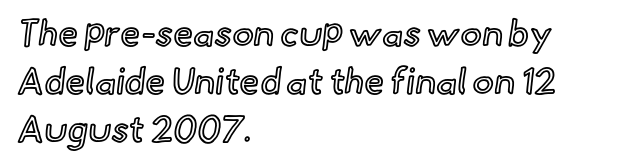
Q: Is the text italic (slanted)? A: Yes.
Q: Is the text underlined? A: No.
Q: How is the paragraph aligned? A: Left-aligned.
Q: Is the spacing between letters normal or unusually wide? A: Normal.
Q: Is the spacing between lines tight, normal or loose? A: Normal.
Q: Width (condensed, normal, or wide)? A: Normal.
Q: x-height? A: Small.
Q: Monospaced? A: No.
